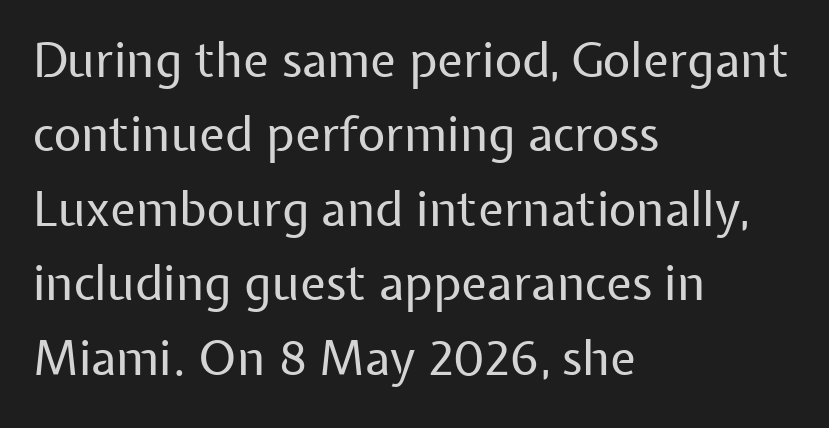
The image shows 48 px regular-weight sans-serif type, upright; set left-aligned, normal line spacing (1.55x), normal letter spacing, not underlined; low stroke contrast and a medium x-height.
